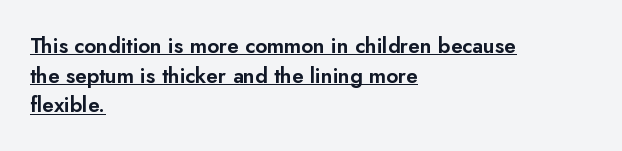
The image shows 21 px text type, upright; set left-aligned, normal line spacing (1.41x), normal letter spacing, underlined.
